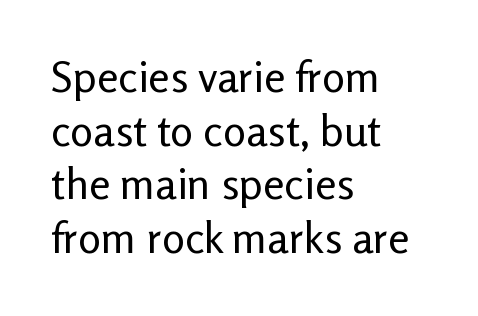
Horizontal alignment here is leftward, the default for most running prose. Looks like regular typesetting: each glyph gets only the width it needs. A sans-serif font was chosen for this passage. The typeface has the unassuming heft of standard copy or less.
